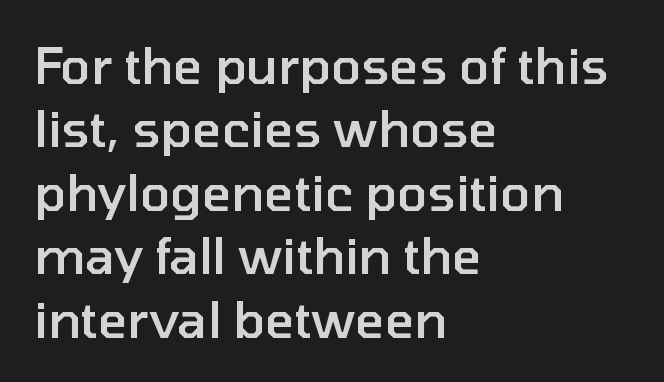
Q: Is the text bold? A: Semi-bold.
Q: Is the text italic (slanted)? A: No, it is upright.
Q: Is the typeface a serif or a sans-serif typeface? A: Sans-serif.
Q: Is the text underlined? A: No.
Q: How is the paragraph aligned? A: Left-aligned.
Q: Is the spacing between letters normal or unusually wide? A: Normal.
Q: Is the spacing between lines tight, normal or loose? A: Normal.
Q: Width (condensed, normal, or wide)? A: Normal.
Q: Stroke contrast? A: Low.
Q: x-height? A: Medium.
Q: Monospaced? A: No.
